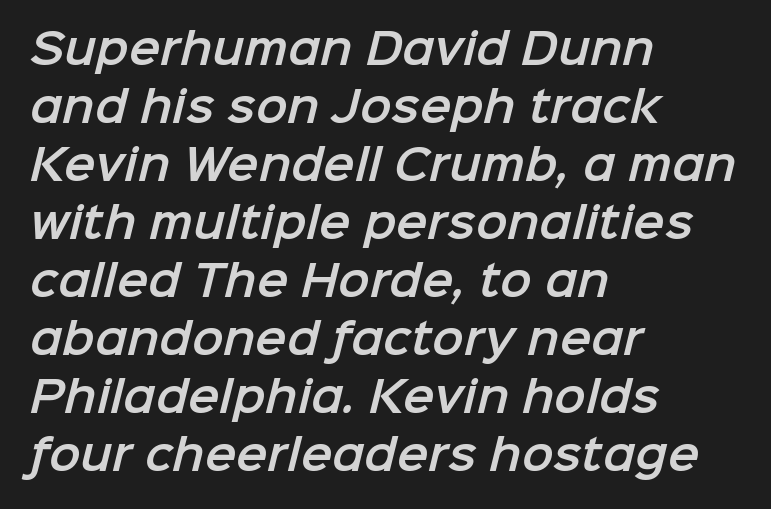
{"serif": "no", "width": "normal", "stroke_contrast": "low", "x_height": "medium", "monospaced": "no", "underline": "no", "align": "left", "line_spacing": "normal", "line_spacing_ratio": 1.38, "letter_spacing": "normal", "letter_spacing_em": 0.0, "glyph_px": 42}
